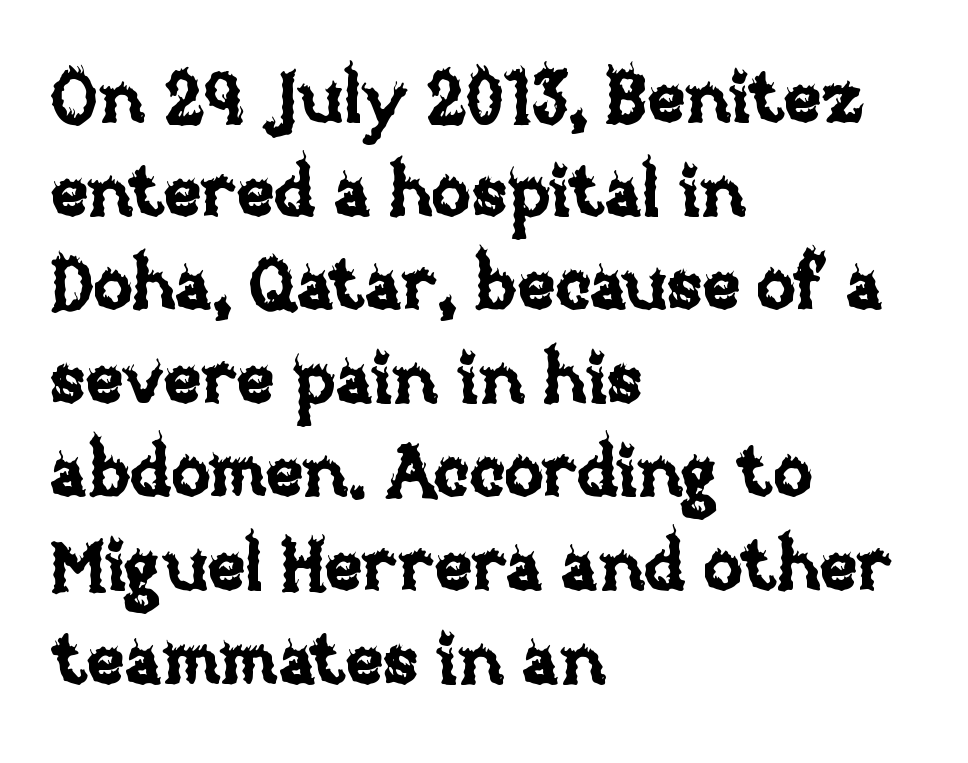
The image shows 72 px text type, upright; set left-aligned, normal line spacing (1.3x), normal letter spacing, not underlined; low stroke contrast and a large x-height.
